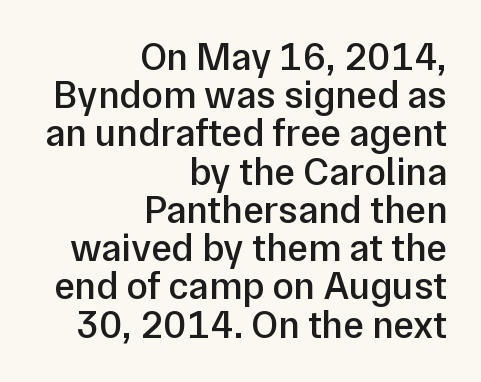
Q: Is the text bold? A: Semi-bold.
Q: Is the text italic (slanted)? A: No, it is upright.
Q: Is the typeface a serif or a sans-serif typeface? A: Sans-serif.
Q: Is the text underlined? A: No.
Q: How is the paragraph aligned? A: Right-aligned.
Q: Is the spacing between letters normal or unusually wide? A: Normal.
Q: Is the spacing between lines tight, normal or loose? A: Tight.
Q: Width (condensed, normal, or wide)? A: Normal.
Q: Stroke contrast? A: Low.
Q: x-height? A: Medium.
Q: Monospaced? A: No.
